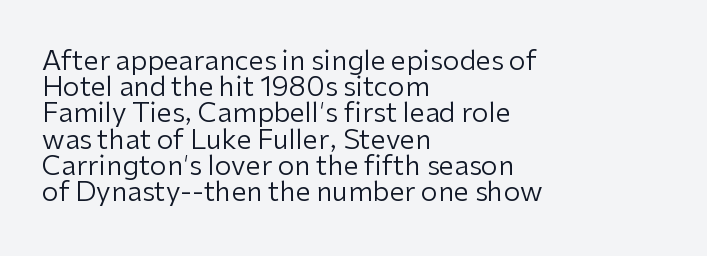
The image shows 27 px text type, upright; set left-aligned, tight line spacing (0.97x), normal letter spacing, not underlined.
